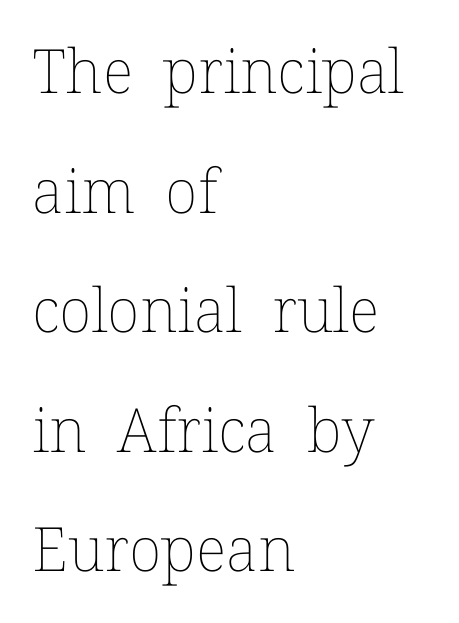
{"italic": "no", "bold": "no", "weight": "thin", "width": "normal", "stroke_contrast": "low", "x_height": "medium", "monospaced": "no", "underline": "no", "align": "left", "line_spacing": "loose", "line_spacing_ratio": 1.96, "letter_spacing": "normal", "letter_spacing_em": 0.0, "glyph_px": 61}
